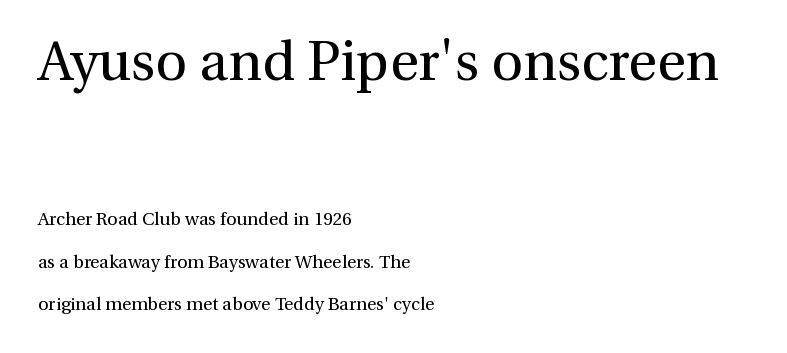
Q: Is the text bold? A: No.
Q: Is the text italic (slanted)? A: No, it is upright.
Q: Is the typeface a serif or a sans-serif typeface? A: Serif.
Q: Is the text underlined? A: No.
Q: How is the paragraph aligned? A: Left-aligned.
Q: Is the spacing between letters normal or unusually wide? A: Normal.
Q: Is the spacing between lines tight, normal or loose? A: Loose.
Q: Which block of text is set in a larger size, the first (top) or the second (bottom)? A: The first (top) one.
Q: Width (condensed, normal, or wide)? A: Normal.
Q: Stroke contrast? A: Medium.
Q: x-height? A: Medium.
Q: Monospaced? A: No.
